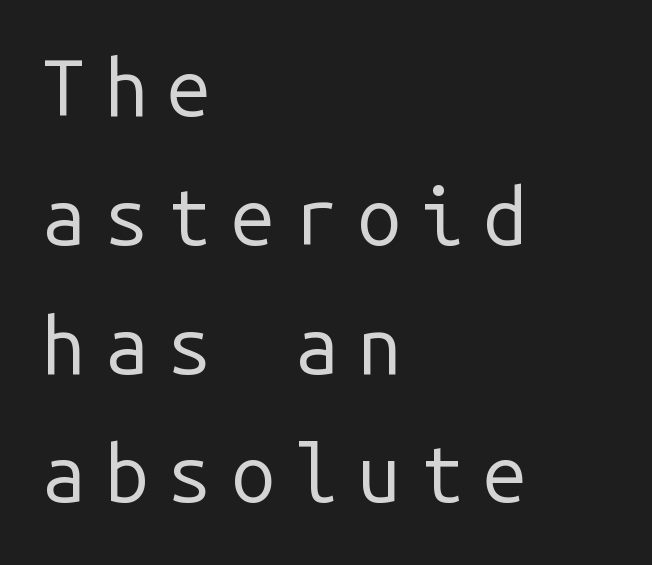
The image shows 79 px regular-weight sans-serif type, upright, monospaced; set left-aligned, normal line spacing (1.63x), unusually wide letter spacing (+0.24 em), not underlined; low stroke contrast and a medium x-height.
